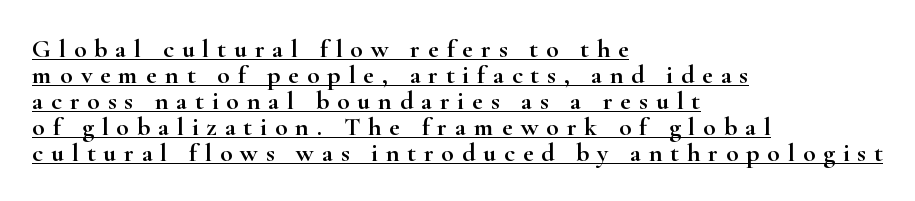
{"italic": "no", "underline": "yes", "align": "left", "line_spacing": "tight", "line_spacing_ratio": 1.0, "letter_spacing": "wide", "letter_spacing_em": 0.3, "glyph_px": 26}
